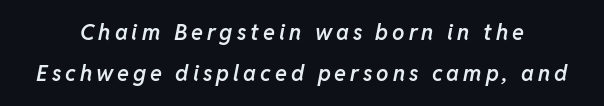
The image shows 22 px text type, italic (leaning right); set line spacing 1.88x, not underlined.
